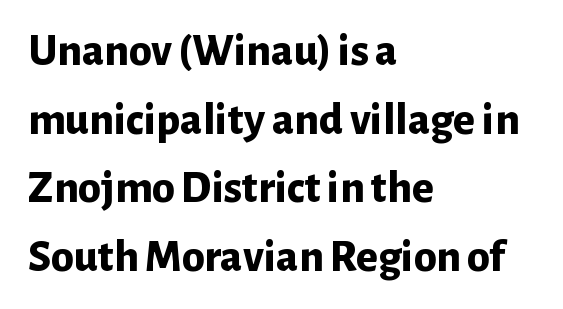
Q: Is the text bold? A: Yes.
Q: Is the text italic (slanted)? A: No, it is upright.
Q: Is the typeface a serif or a sans-serif typeface? A: Sans-serif.
Q: Is the text underlined? A: No.
Q: How is the paragraph aligned? A: Left-aligned.
Q: Is the spacing between letters normal or unusually wide? A: Normal.
Q: Is the spacing between lines tight, normal or loose? A: Normal.
Q: Width (condensed, normal, or wide)? A: Normal.
Q: Stroke contrast? A: Low.
Q: x-height? A: Medium.
Q: Monospaced? A: No.
